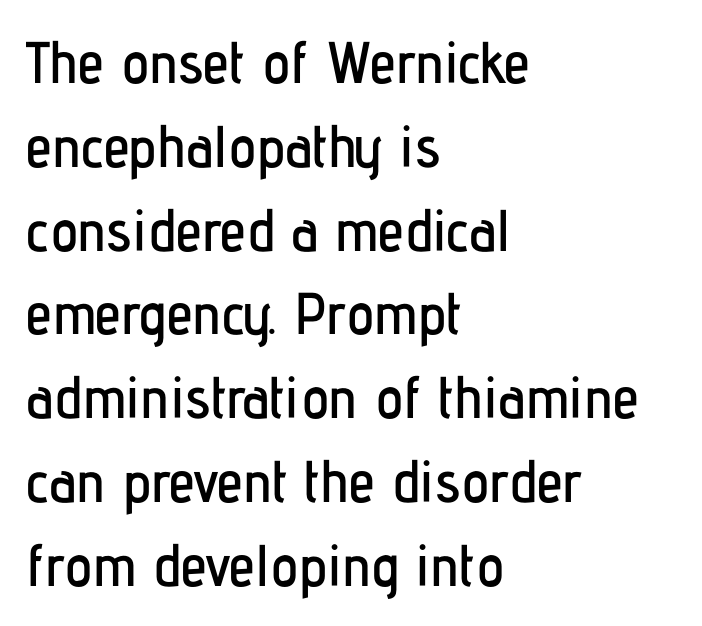
The image shows 59 px condensed sans-serif type, upright; set left-aligned, normal line spacing (1.42x), normal letter spacing, not underlined; low stroke contrast and a medium x-height.
